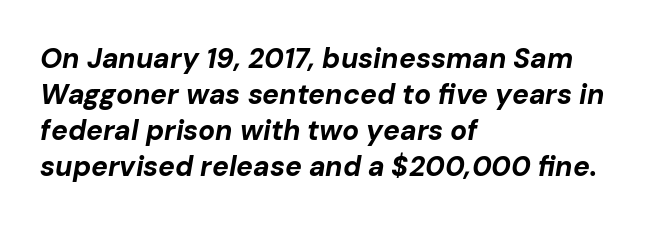
Q: Is the text bold? A: Yes.
Q: Is the text italic (slanted)? A: Yes, it leans right by about 10 degrees.
Q: Is the text underlined? A: No.
Q: How is the paragraph aligned? A: Left-aligned.
Q: Is the spacing between letters normal or unusually wide? A: Normal.
Q: Is the spacing between lines tight, normal or loose? A: Normal.
Q: Width (condensed, normal, or wide)? A: Normal.
Q: Stroke contrast? A: Low.
Q: x-height? A: Medium.
Q: Monospaced? A: No.
